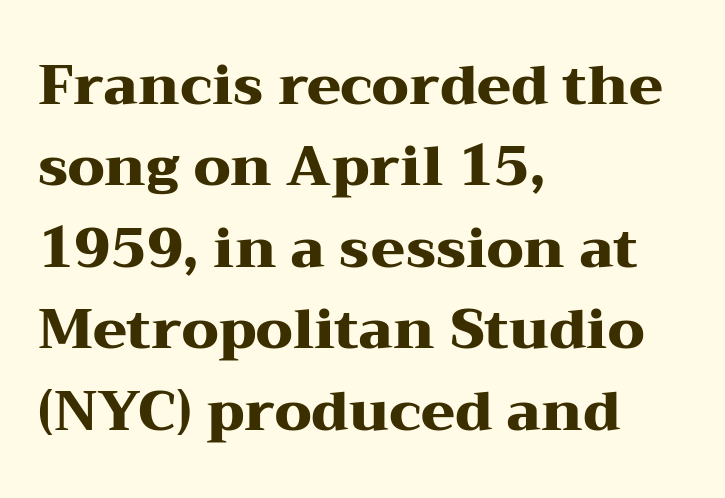
Q: Is the text bold? A: Yes.
Q: Is the text italic (slanted)? A: No, it is upright.
Q: Is the typeface a serif or a sans-serif typeface? A: Serif.
Q: Is the text underlined? A: No.
Q: How is the paragraph aligned? A: Left-aligned.
Q: Is the spacing between letters normal or unusually wide? A: Normal.
Q: Is the spacing between lines tight, normal or loose? A: Normal.
Q: Width (condensed, normal, or wide)? A: Wide.
Q: Stroke contrast? A: Medium.
Q: x-height? A: Medium.
Q: Monospaced? A: No.
